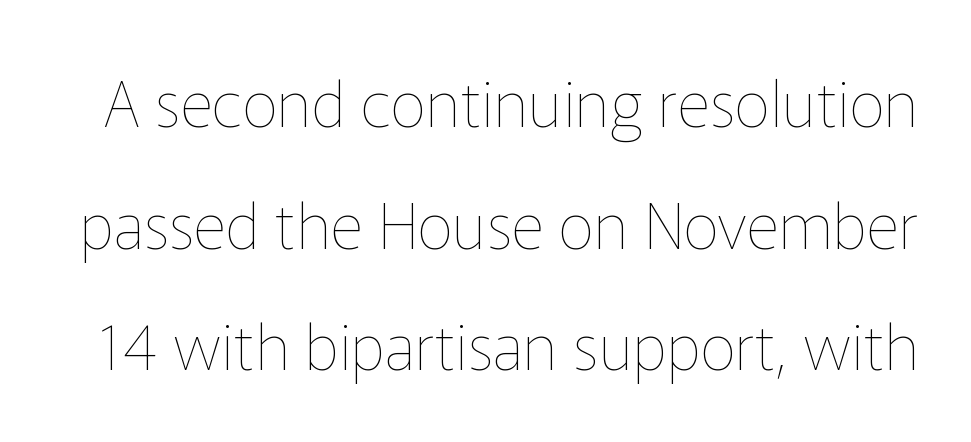
Q: Is the text bold? A: No.
Q: Is the text italic (slanted)? A: No, it is upright.
Q: Is the text underlined? A: No.
Q: Is the spacing between letters normal or unusually wide? A: Normal.
Q: Is the spacing between lines tight, normal or loose? A: Loose.
Q: Width (condensed, normal, or wide)? A: Normal.
Q: Stroke contrast? A: Low.
Q: x-height? A: Medium.
Q: Monospaced? A: No.
